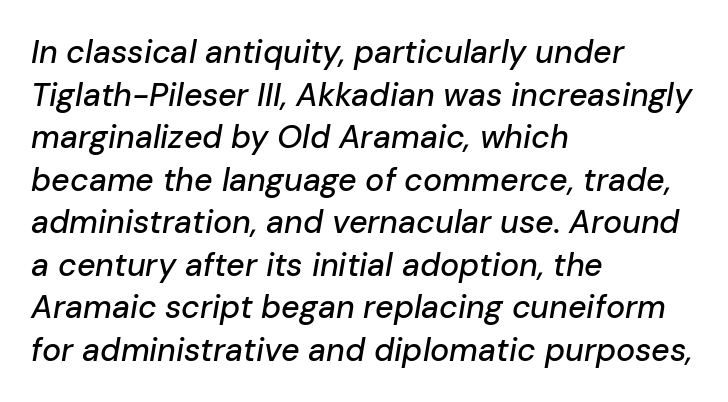
The image shows 32 px text type, italic (leaning right); set left-aligned, normal line spacing (1.33x), normal letter spacing, not underlined; low stroke contrast and a medium x-height.
